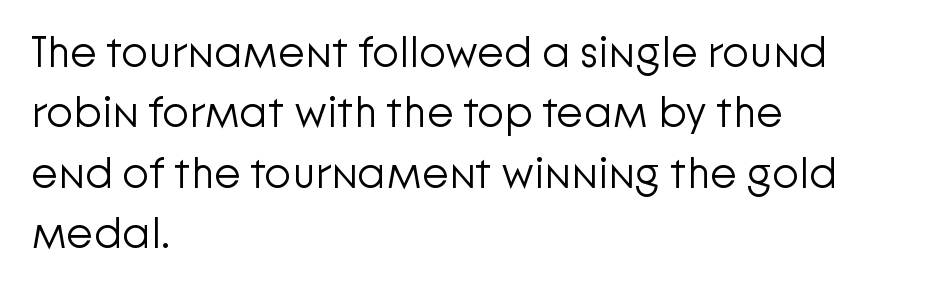
The image shows 44 px light sans-serif type, upright; set left-aligned, normal line spacing (1.37x), normal letter spacing, not underlined; low stroke contrast and a medium x-height.
